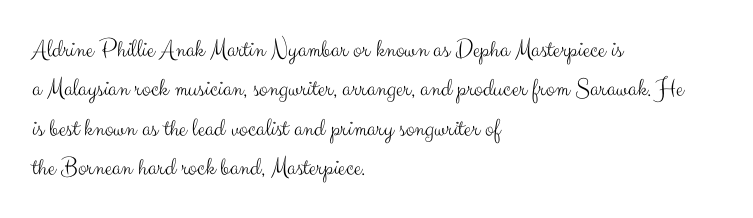
Does the leading feel generous? No, just average. The typesetter chose a ragged-right arrangement here. The gaps between neighbouring characters are ordinary and unremarkable. Is this a heavy cut? Hardly; it is regular or lighter. The space directly below the letters is spotless.
